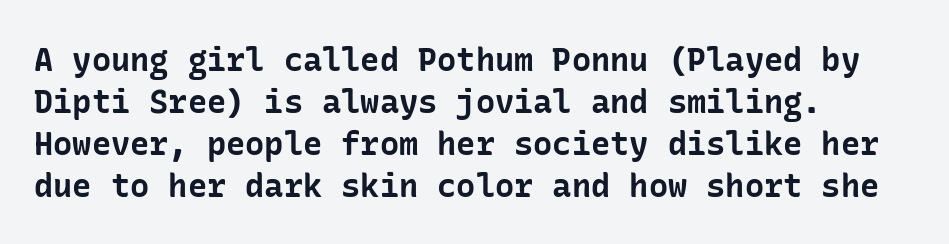
Q: Is the text bold? A: Yes.
Q: Is the text italic (slanted)? A: No, it is upright.
Q: Is the typeface a serif or a sans-serif typeface? A: Sans-serif.
Q: Is the text underlined? A: No.
Q: How is the paragraph aligned? A: Left-aligned.
Q: Is the spacing between letters normal or unusually wide? A: Normal.
Q: Is the spacing between lines tight, normal or loose? A: Normal.
Q: Width (condensed, normal, or wide)? A: Normal.
Q: Stroke contrast? A: Low.
Q: x-height? A: Medium.
